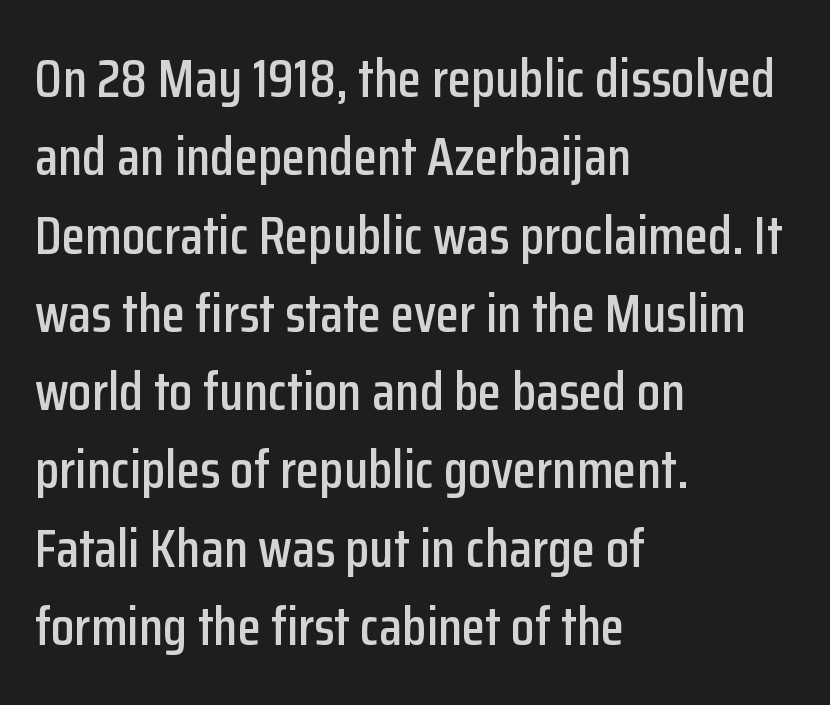
The letters carry no serifs — their stems end cleanly without finishing strokes. Does the lettering tilt? It doesn't — this is upright. Alignment: flush left. Plain, unruled lines of type.
